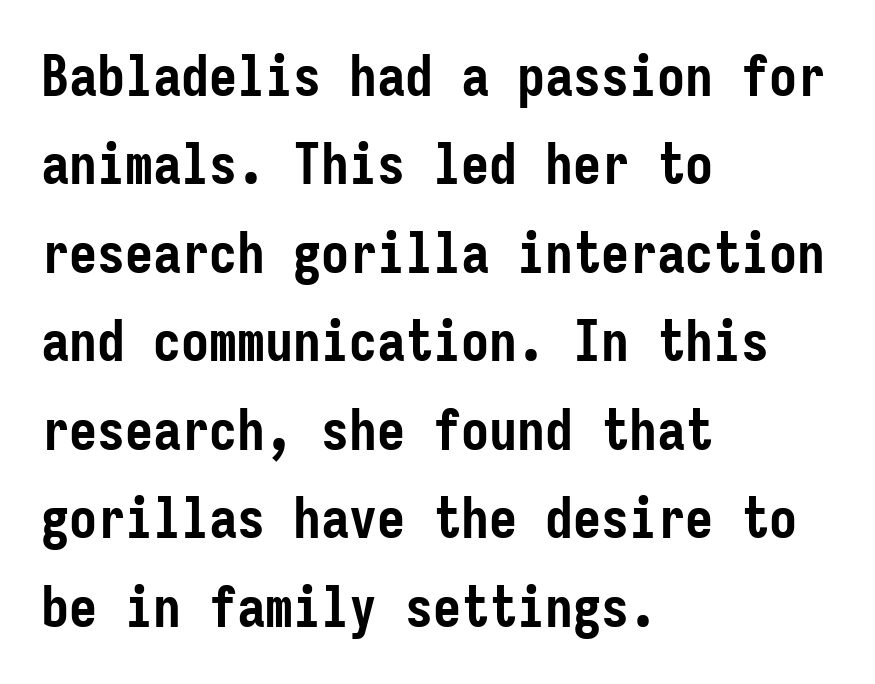
{"serif": "no", "italic": "no", "bold": "yes", "weight": "semibold", "width": "condensed", "stroke_contrast": "low", "x_height": "medium", "monospaced": "yes", "underline": "no", "align": "left", "line_spacing": "normal", "line_spacing_ratio": 1.58, "letter_spacing": "normal", "letter_spacing_em": 0.0, "glyph_px": 56}
